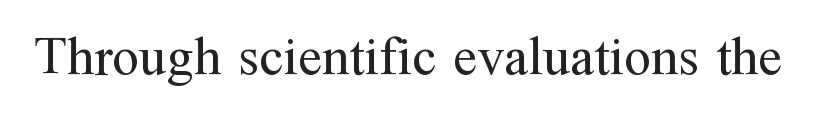
The image shows 54 px regular-weight serif type, upright; set normal letter spacing, not underlined; medium stroke contrast and a medium x-height.
